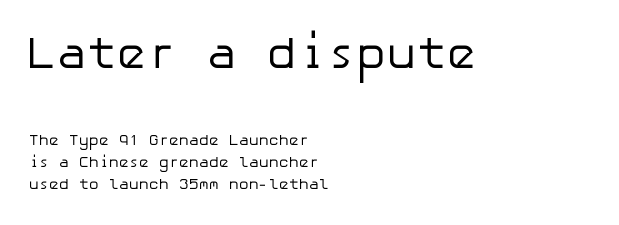
Q: Is the text bold? A: No.
Q: Is the text italic (slanted)? A: No, it is upright.
Q: Is the typeface a serif or a sans-serif typeface? A: Sans-serif.
Q: Is the text underlined? A: No.
Q: How is the paragraph aligned? A: Left-aligned.
Q: Is the spacing between letters normal or unusually wide? A: Normal.
Q: Is the spacing between lines tight, normal or loose? A: Normal.
Q: Which block of text is set in a larger size, the first (top) or the second (bottom)? A: The first (top) one.
Q: Width (condensed, normal, or wide)? A: Normal.
Q: Stroke contrast? A: Low.
Q: x-height? A: Medium.
